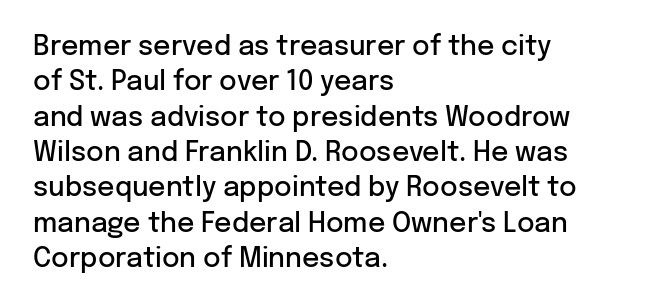
Q: Is the text bold? A: Semi-bold.
Q: Is the text italic (slanted)? A: No, it is upright.
Q: Is the text underlined? A: No.
Q: How is the paragraph aligned? A: Left-aligned.
Q: Is the spacing between letters normal or unusually wide? A: Normal.
Q: Is the spacing between lines tight, normal or loose? A: Normal.
